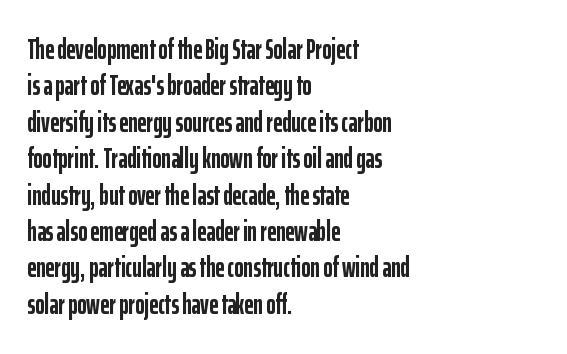
Look at the bottom of the vertical strokes: they stop flat, with no serifs. Letter spacing: default. This is roman type, the default non-slanted kind. This is heavy type, rendered in bold. Leading: standard.
